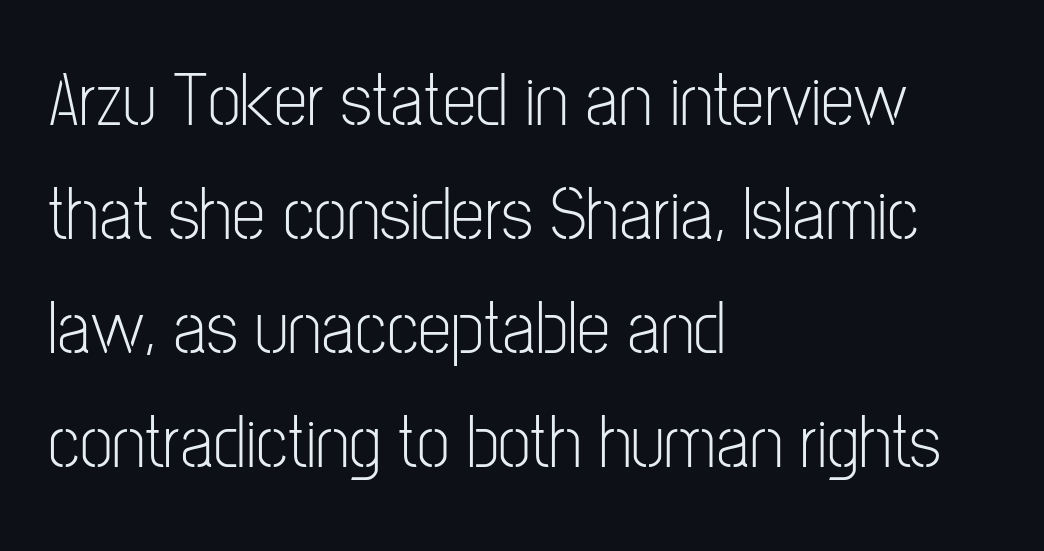
Varying glyph widths throughout — classic text-font behaviour. The lines in this sample share a left origin and differ only in where they stop. You could call the tracking neutral — neither tight nor loose. Leading: standard. It's the straight-up-and-down kind of type. Descender tails drop into unmarked territory.
